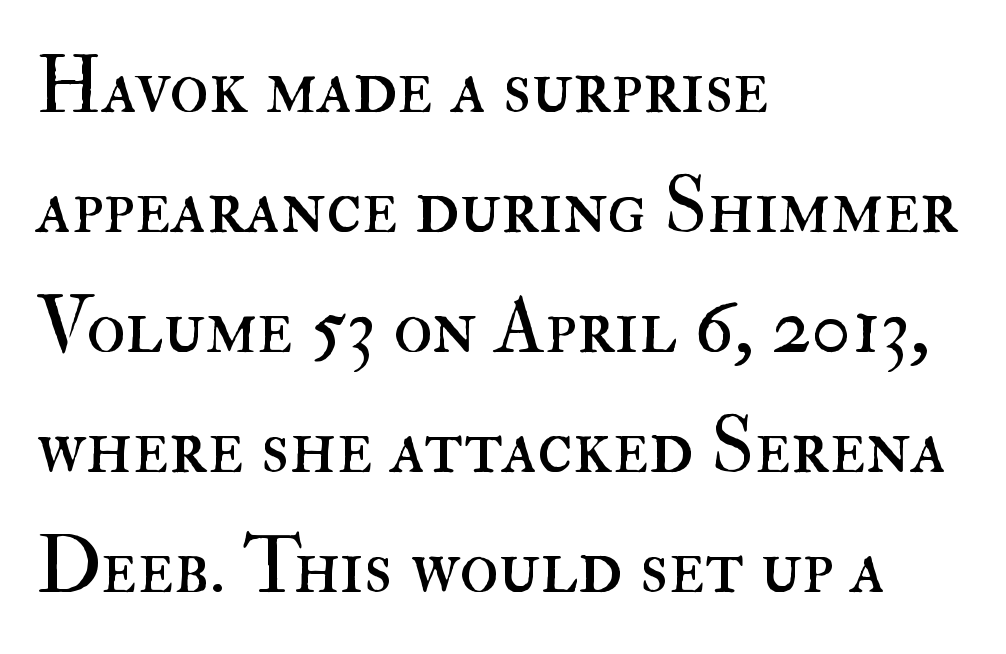
{"italic": "no", "bold": "no", "weight": "regular", "width": "normal", "stroke_contrast": "high", "x_height": "small", "monospaced": "no", "underline": "no", "align": "left", "line_spacing": "normal", "line_spacing_ratio": 1.5, "letter_spacing": "normal", "letter_spacing_em": 0.0, "glyph_px": 80}
